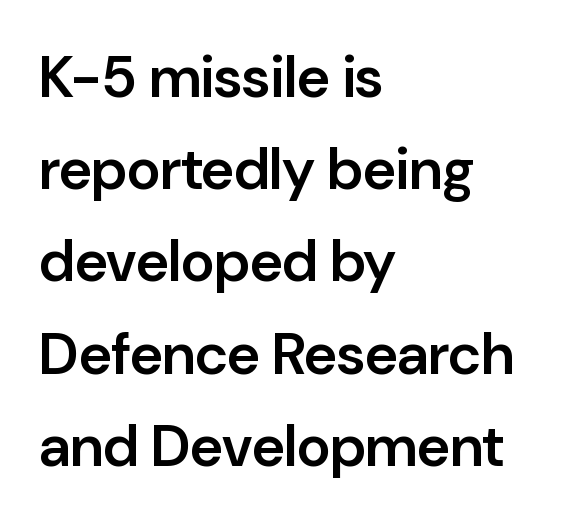
The image shows 58 px semibold sans-serif type, upright; set left-aligned, normal line spacing (1.59x), normal letter spacing, not underlined; low stroke contrast and a medium x-height.
